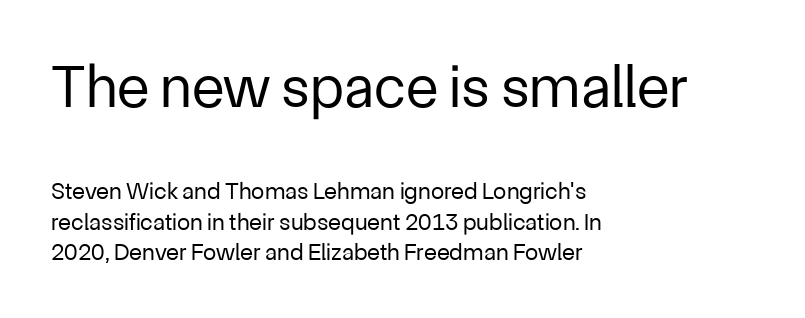
{"serif": "no", "italic": "no", "bold": "no", "weight": "regular", "width": "normal", "stroke_contrast": "low", "x_height": "medium", "monospaced": "no", "underline": "no", "align": "left", "line_spacing": "normal", "line_spacing_ratio": 1.28, "letter_spacing": "normal", "letter_spacing_em": 0.0, "larger_block": "first", "size_ratio": 2.5, "glyph_px": 60}
